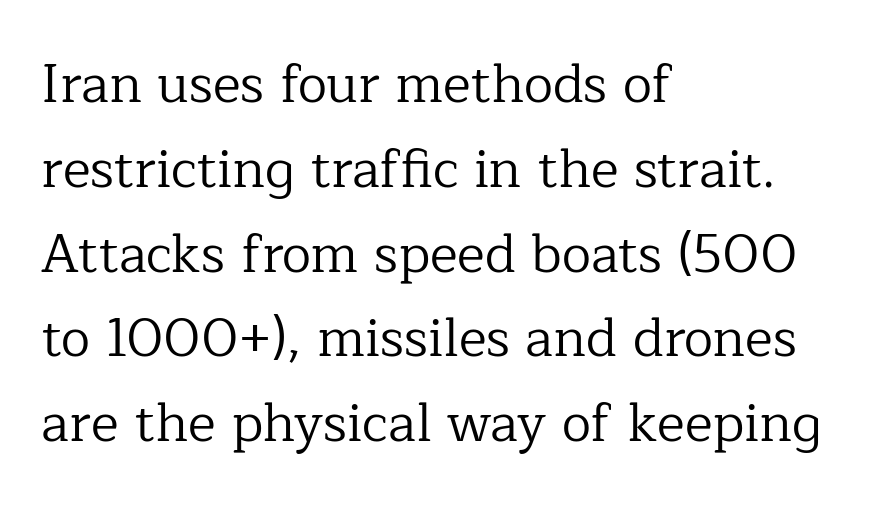
Q: Is the text bold? A: No.
Q: Is the text italic (slanted)? A: No, it is upright.
Q: Is the typeface a serif or a sans-serif typeface? A: Serif.
Q: Is the text underlined? A: No.
Q: How is the paragraph aligned? A: Left-aligned.
Q: Is the spacing between letters normal or unusually wide? A: Normal.
Q: Is the spacing between lines tight, normal or loose? A: Normal.
Q: Width (condensed, normal, or wide)? A: Normal.
Q: Stroke contrast? A: Low.
Q: x-height? A: Medium.
Q: Monospaced? A: No.
